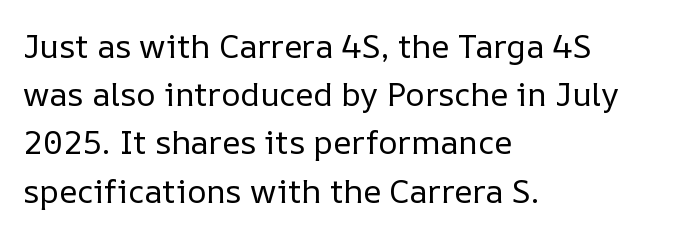
{"italic": "no", "bold": "no", "weight": "regular", "width": "normal", "stroke_contrast": "low", "x_height": "medium", "monospaced": "no", "underline": "no", "align": "left", "line_spacing": "normal", "line_spacing_ratio": 1.46, "letter_spacing": "normal", "letter_spacing_em": 0.0, "glyph_px": 33}
